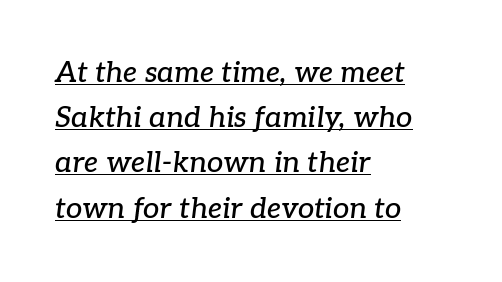
Q: Is the text italic (slanted)? A: Yes, it leans right by about 7 degrees.
Q: Is the typeface a serif or a sans-serif typeface? A: Serif.
Q: Is the text underlined? A: Yes.
Q: How is the paragraph aligned? A: Left-aligned.
Q: Is the spacing between letters normal or unusually wide? A: Normal.
Q: Is the spacing between lines tight, normal or loose? A: Normal.
Q: Width (condensed, normal, or wide)? A: Normal.
Q: Stroke contrast? A: Low.
Q: x-height? A: Medium.
Q: Monospaced? A: No.
